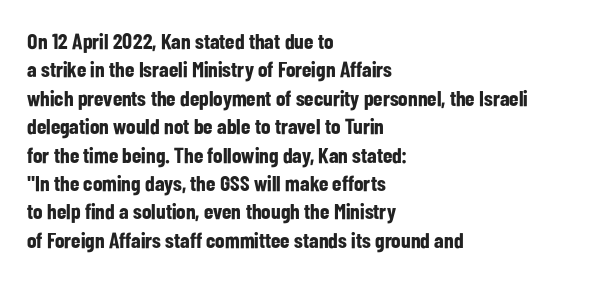
The image shows 22 px bold type, upright; set left-aligned, normal line spacing (1.29x), normal letter spacing, not underlined.
